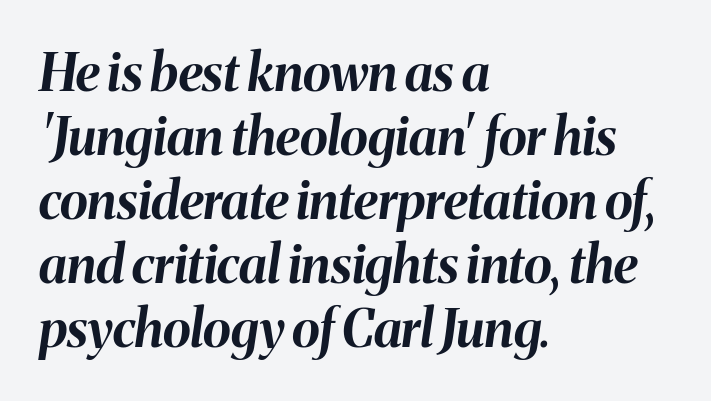
Q: Is the text bold? A: Yes.
Q: Is the text italic (slanted)? A: Yes, it leans right by about 8 degrees.
Q: Is the text underlined? A: No.
Q: How is the paragraph aligned? A: Left-aligned.
Q: Is the spacing between letters normal or unusually wide? A: Normal.
Q: Width (condensed, normal, or wide)? A: Normal.
Q: Stroke contrast? A: Medium.
Q: x-height? A: Medium.
Q: Monospaced? A: No.
